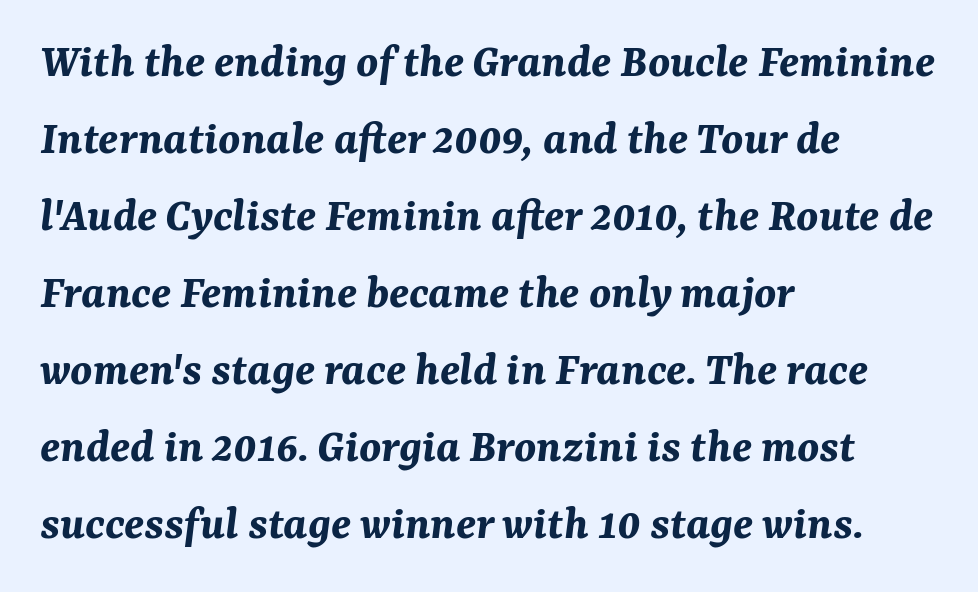
{"italic": "yes", "lean": "right", "slant_degrees": 7, "bold": "yes", "weight": "bold", "width": "normal", "stroke_contrast": "medium", "x_height": "medium", "monospaced": "no", "underline": "no", "align": "left", "line_spacing": "normal", "line_spacing_ratio": 1.57, "letter_spacing": "normal", "letter_spacing_em": 0.0, "glyph_px": 49}
